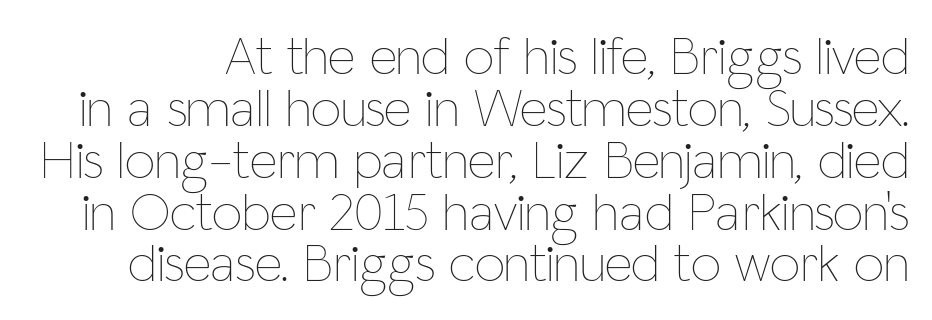
These glyphs show unthickened strokes, regular width or finer. Glance below the letters and you will spot only blank space. The passage shown stacks its lines with hardly any gap. Honestly, the letter spacing is just normal — you wouldn't notice it. Do the letters lean? They stand straight. A typesetter would call this proportional, since set widths differ per character.
